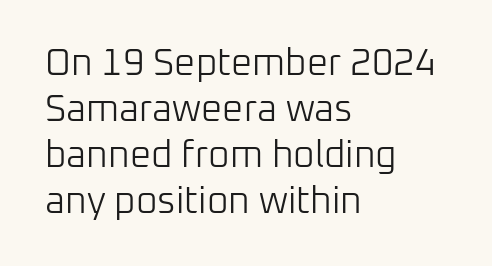
Q: Is the text bold? A: No.
Q: Is the text italic (slanted)? A: No, it is upright.
Q: Is the typeface a serif or a sans-serif typeface? A: Sans-serif.
Q: Is the text underlined? A: No.
Q: How is the paragraph aligned? A: Left-aligned.
Q: Is the spacing between letters normal or unusually wide? A: Normal.
Q: Width (condensed, normal, or wide)? A: Normal.
Q: Stroke contrast? A: Low.
Q: x-height? A: Medium.
Q: Monospaced? A: No.
